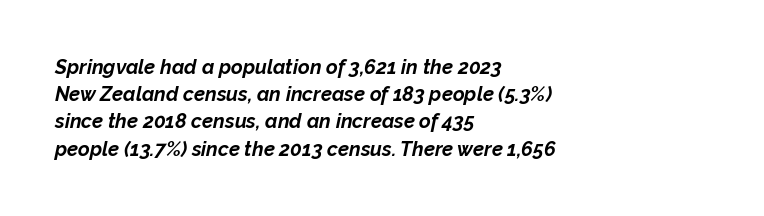
{"italic": "yes", "lean": "right", "slant_degrees": 12, "bold": "yes", "underline": "no", "align": "left", "line_spacing": "normal", "line_spacing_ratio": 1.36, "letter_spacing": "normal", "letter_spacing_em": 0.0, "glyph_px": 20}
